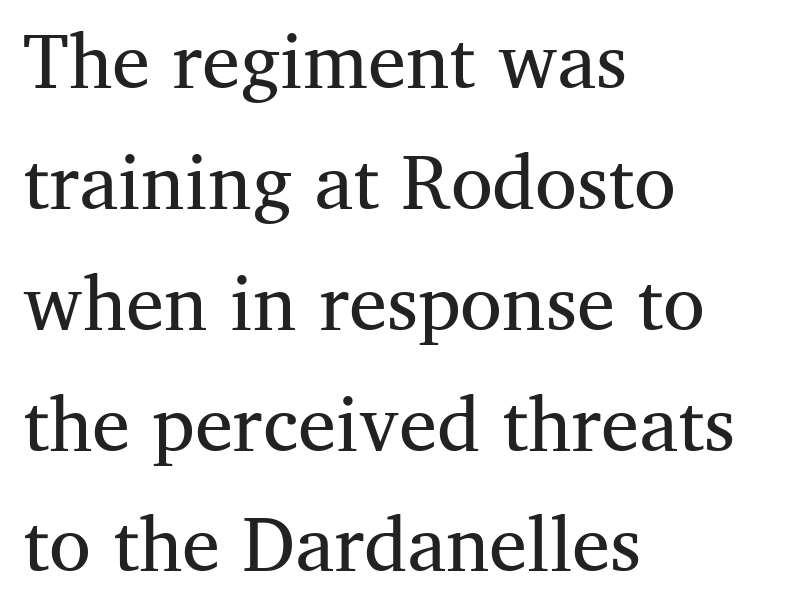
The image shows 76 px regular-weight serif type, upright; set left-aligned, normal line spacing (1.59x), normal letter spacing, not underlined; medium stroke contrast and a medium x-height.
